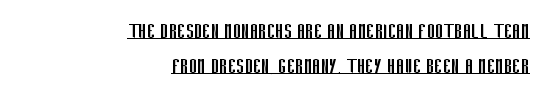
Q: Is the text bold? A: No.
Q: Is the text italic (slanted)? A: No, it is upright.
Q: Is the text underlined? A: Yes.
Q: How is the paragraph aligned? A: Right-aligned.
Q: Is the spacing between letters normal or unusually wide? A: Normal.
Q: Is the spacing between lines tight, normal or loose? A: Normal.
